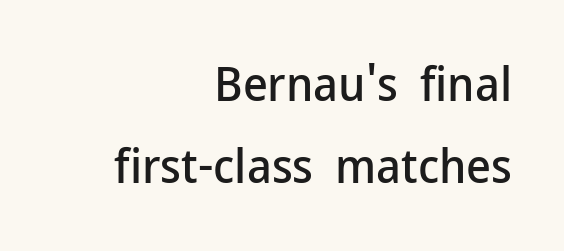
{"serif": "no", "italic": "no", "width": "normal", "stroke_contrast": "low", "x_height": "medium", "monospaced": "no", "underline": "no", "align": "right", "line_spacing_ratio": 1.71, "letter_spacing": "normal", "letter_spacing_em": 0.0, "glyph_px": 48}
